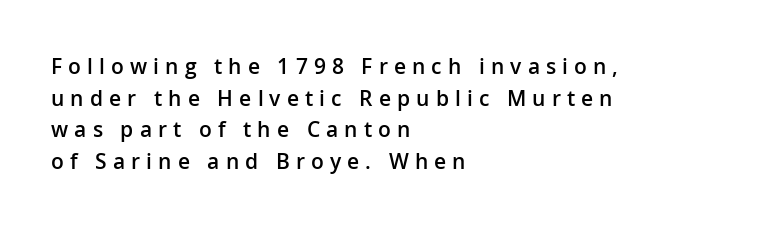
The string is rendered with underlining switched off. A fair bit of extra ink — the face is semibold, not bold. Ordinary non-slanted type is in use. Each line starts at the same left margin while the right side varies.
